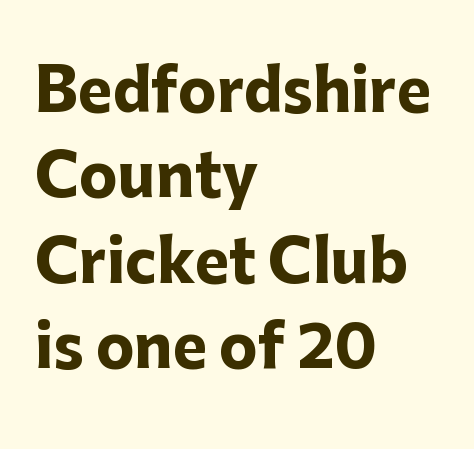
Words float on clear page, feet unadorned. Each new line begins a customary step beneath the previous one. The face used here is a sans, in the tradition of grotesques and geometrics. The rendering anchors every line to the left-hand side. Unlike italic type, these characters show no tilt at all. Heft: maximum for text — a bold.
